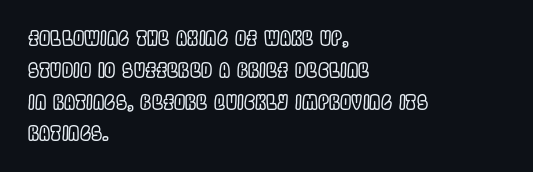
The letterforms sit shoulder to shoulder at normal distance. Ordinary non-slanted type is in use. All the whitespace from short lines collects on the right. The space between consecutive lines is moderate. The area under the type is left untouched.
